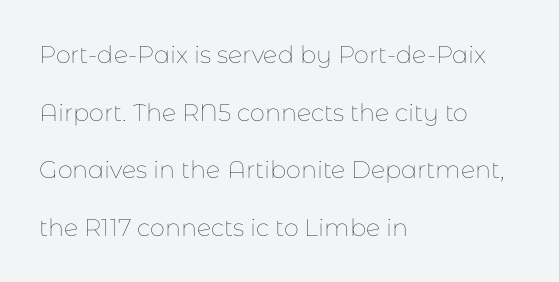
{"italic": "no", "bold": "no", "underline": "no", "align": "left", "line_spacing": "loose", "line_spacing_ratio": 2.4, "letter_spacing": "normal", "letter_spacing_em": 0.0, "glyph_px": 24}
